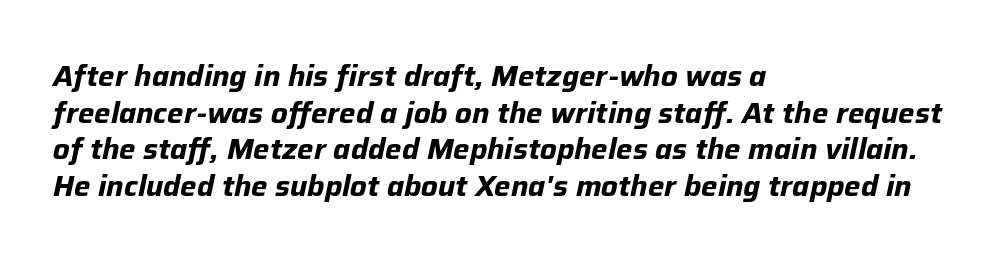
{"italic": "yes", "lean": "right", "slant_degrees": 12, "bold": "yes", "weight": "bold", "width": "normal", "stroke_contrast": "low", "x_height": "medium", "monospaced": "no", "underline": "no", "align": "left", "line_spacing": "normal", "line_spacing_ratio": 1.26, "letter_spacing": "normal", "letter_spacing_em": 0.0, "glyph_px": 29}
